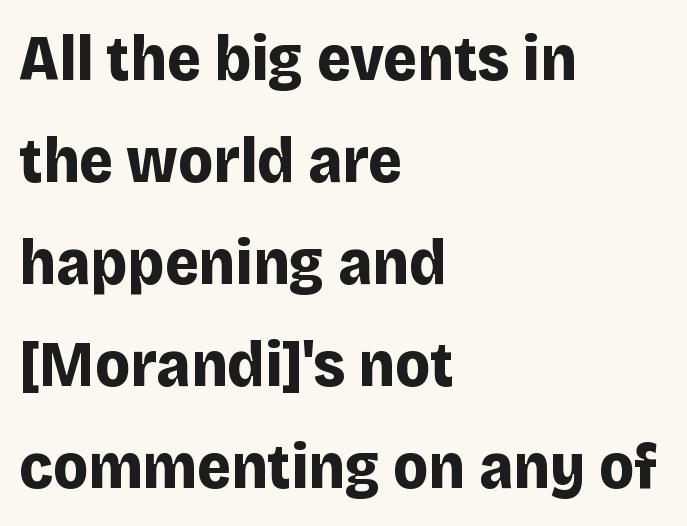
Q: Is the text bold? A: Yes.
Q: Is the text italic (slanted)? A: No, it is upright.
Q: Is the typeface a serif or a sans-serif typeface? A: Sans-serif.
Q: Is the text underlined? A: No.
Q: How is the paragraph aligned? A: Left-aligned.
Q: Is the spacing between letters normal or unusually wide? A: Normal.
Q: Is the spacing between lines tight, normal or loose? A: Normal.
Q: Width (condensed, normal, or wide)? A: Normal.
Q: Stroke contrast? A: Low.
Q: x-height? A: Large.
Q: Monospaced? A: No.
